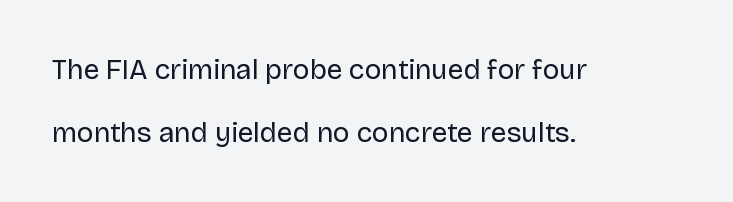
The image shows 28 px regular-weight sans-serif type, upright; set left-aligned, loose line spacing (2.24x), normal letter spacing, not underlined; low stroke contrast and a large x-height.
